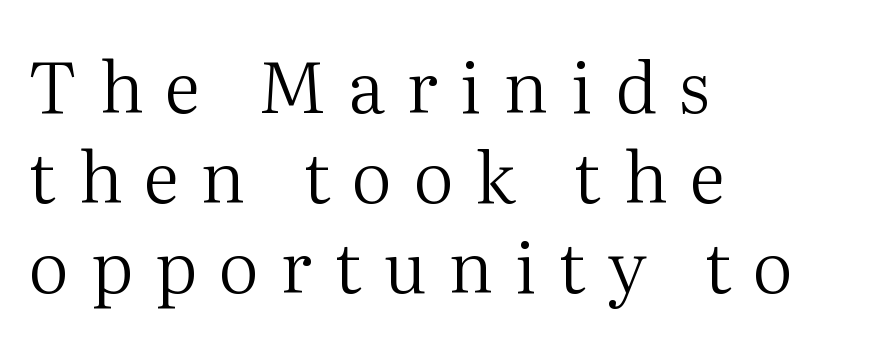
The image shows 71 px regular-weight serif type, upright; set left-aligned, normal line spacing (1.27x), unusually wide letter spacing (+0.31 em), not underlined; medium stroke contrast and a medium x-height.
